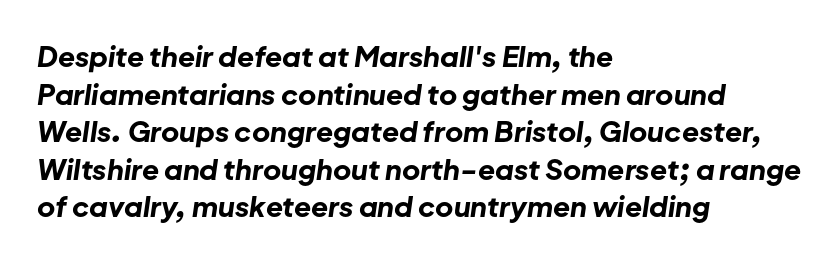
Q: Is the text bold? A: Yes.
Q: Is the text italic (slanted)? A: Yes, it leans right by about 8 degrees.
Q: Is the text underlined? A: No.
Q: How is the paragraph aligned? A: Left-aligned.
Q: Is the spacing between letters normal or unusually wide? A: Normal.
Q: Is the spacing between lines tight, normal or loose? A: Normal.
Q: Width (condensed, normal, or wide)? A: Normal.
Q: Stroke contrast? A: Low.
Q: x-height? A: Medium.
Q: Monospaced? A: No.
